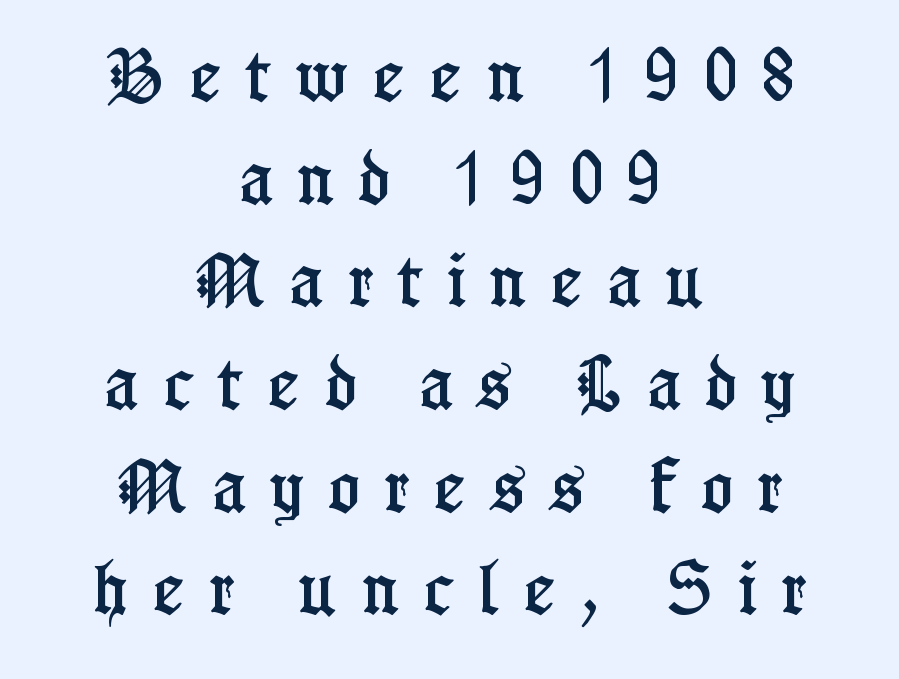
The image shows 59 px condensed serif type, upright; set centered, line spacing 1.74x, unusually wide letter spacing (+0.42 em), not underlined; low stroke contrast and a medium x-height.
